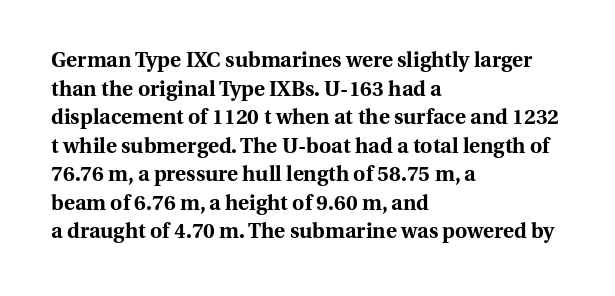
Q: Is the text bold? A: Yes.
Q: Is the text italic (slanted)? A: No, it is upright.
Q: Is the text underlined? A: No.
Q: How is the paragraph aligned? A: Left-aligned.
Q: Is the spacing between letters normal or unusually wide? A: Normal.
Q: Is the spacing between lines tight, normal or loose? A: Normal.
